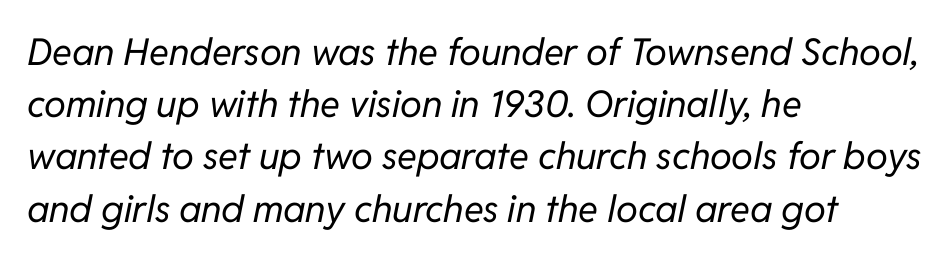
Q: Is the text bold? A: No.
Q: Is the text italic (slanted)? A: Yes, it leans right by about 11 degrees.
Q: Is the text underlined? A: No.
Q: How is the paragraph aligned? A: Left-aligned.
Q: Is the spacing between letters normal or unusually wide? A: Normal.
Q: Is the spacing between lines tight, normal or loose? A: Normal.
Q: Width (condensed, normal, or wide)? A: Normal.
Q: Stroke contrast? A: Low.
Q: x-height? A: Medium.
Q: Monospaced? A: No.
